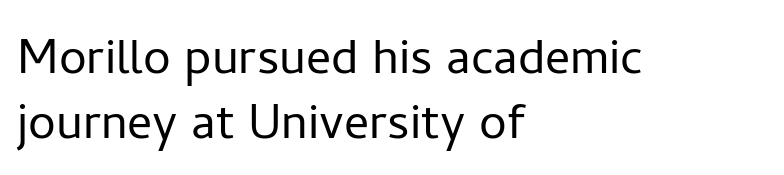
Q: Is the text bold? A: No.
Q: Is the text italic (slanted)? A: No, it is upright.
Q: Is the typeface a serif or a sans-serif typeface? A: Sans-serif.
Q: Is the text underlined? A: No.
Q: How is the paragraph aligned? A: Left-aligned.
Q: Is the spacing between letters normal or unusually wide? A: Normal.
Q: Is the spacing between lines tight, normal or loose? A: Tight.
Q: Width (condensed, normal, or wide)? A: Normal.
Q: Stroke contrast? A: Low.
Q: x-height? A: Medium.
Q: Monospaced? A: No.
